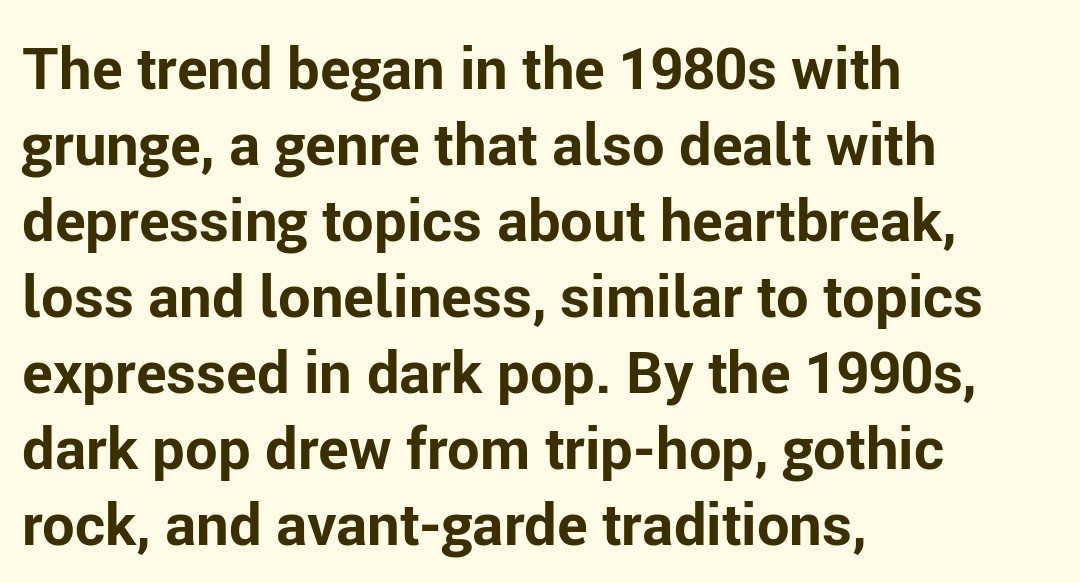
The image shows 58 px bold sans-serif type, upright; set left-aligned, normal line spacing (1.31x), normal letter spacing, not underlined; low stroke contrast and a medium x-height.
